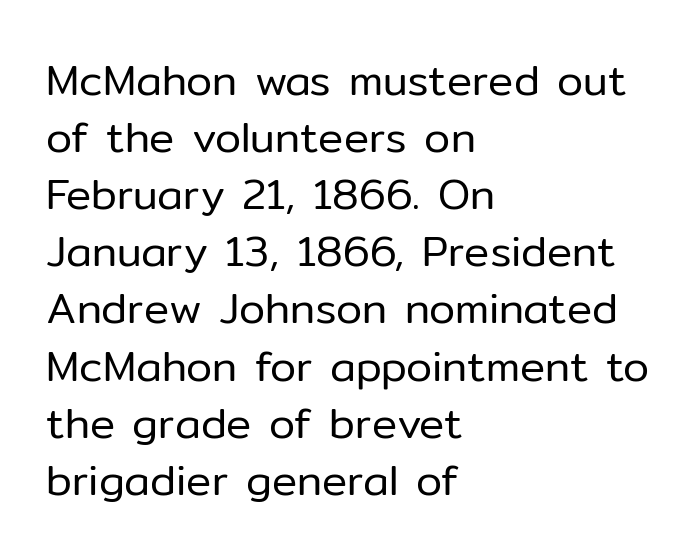
The image shows 42 px regular-weight sans-serif type, upright; set left-aligned, normal line spacing (1.36x), normal letter spacing, not underlined; low stroke contrast and a medium x-height.
